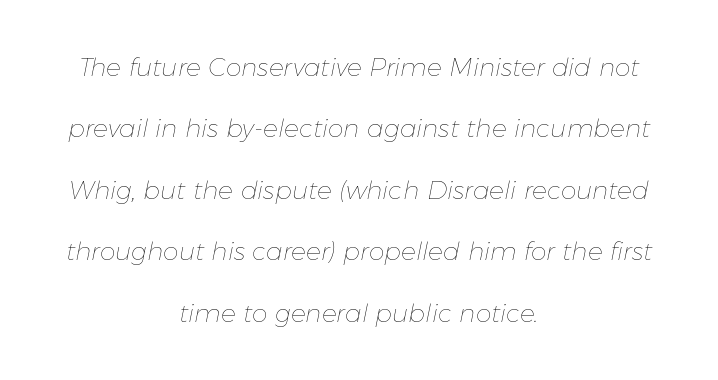
Q: Is the text bold? A: No.
Q: Is the text italic (slanted)? A: Yes, it leans right by about 11 degrees.
Q: Is the text underlined? A: No.
Q: How is the paragraph aligned? A: Centered.
Q: Is the spacing between letters normal or unusually wide? A: Normal.
Q: Is the spacing between lines tight, normal or loose? A: Loose.
